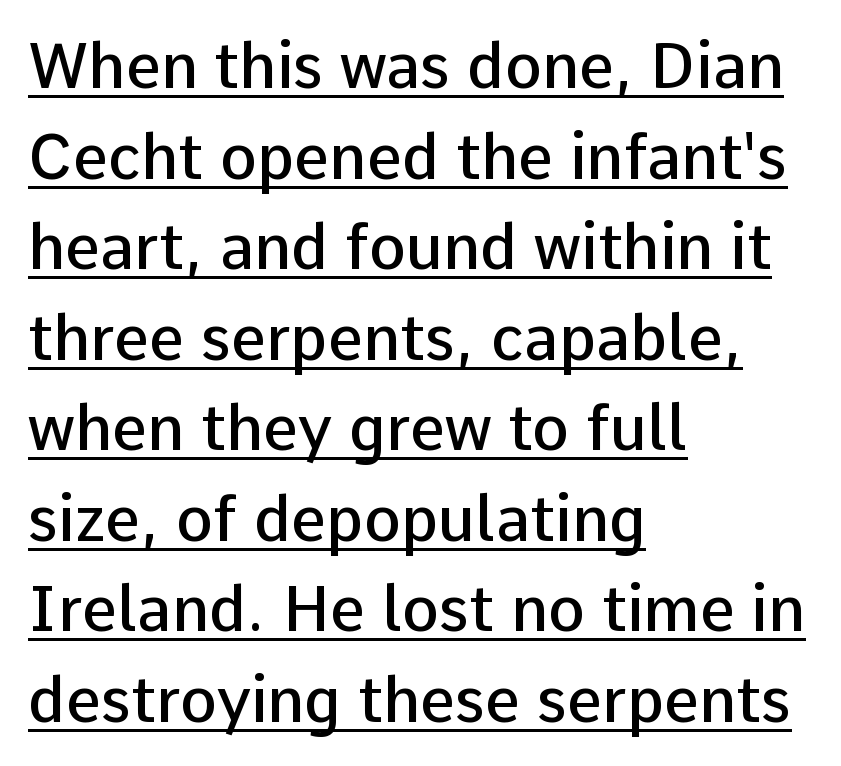
{"serif": "no", "italic": "no", "bold": "semi", "weight": "semibold", "width": "normal", "stroke_contrast": "low", "x_height": "medium", "monospaced": "no", "underline": "yes", "align": "left", "line_spacing": "normal", "line_spacing_ratio": 1.46, "letter_spacing": "normal", "letter_spacing_em": 0.0, "glyph_px": 62}
